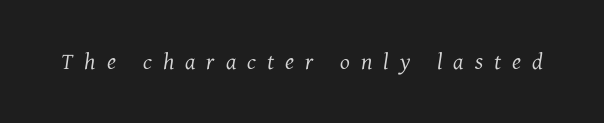
The image shows 23 px text type, italic (leaning right); set unusually wide letter spacing (+0.48 em), not underlined.
